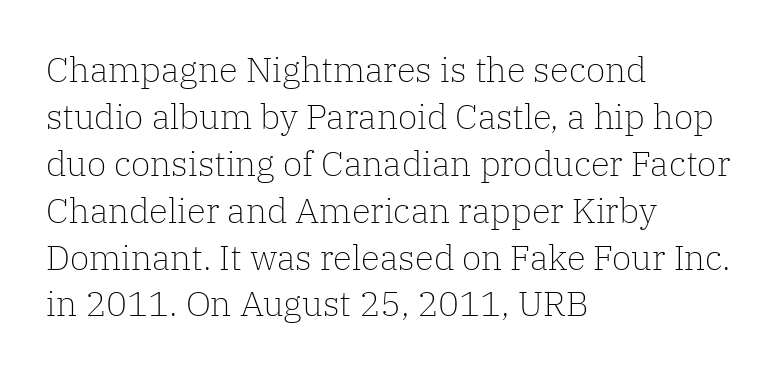
Summary of weight: not heavy and not bold. The ragged edge is on the right, which tells us the setting is flush left. Glance below the letters and you will spot only blank space. Spacing verdict: proportional, widths tailored to each character.
